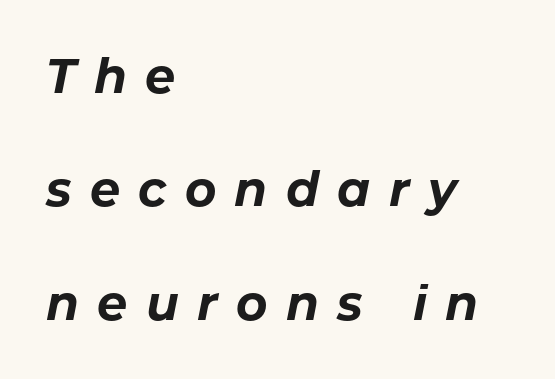
Q: Is the text bold? A: Yes.
Q: Is the text italic (slanted)? A: Yes, it leans right by about 11 degrees.
Q: Is the text underlined? A: No.
Q: How is the paragraph aligned? A: Left-aligned.
Q: Is the spacing between letters normal or unusually wide? A: Unusually wide.
Q: Is the spacing between lines tight, normal or loose? A: Loose.
Q: Width (condensed, normal, or wide)? A: Normal.
Q: Stroke contrast? A: Low.
Q: x-height? A: Medium.
Q: Monospaced? A: No.
